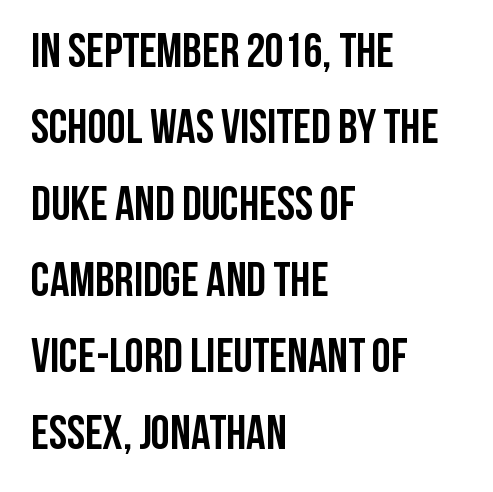
Is this a fixed-width face? No — the glyphs have proportional, varying widths. Vertical spacing — default. These lines were composed using upright roman letters. I'd call this a sans setting — the letters go barefoot.
